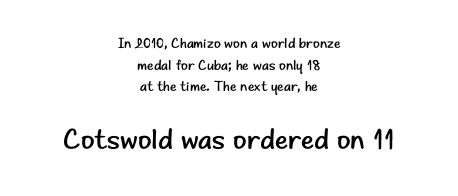
The typography opts for an upright posture over an oblique one. Varying glyph widths throughout — classic text-font behaviour. Serif or sans? Sans — the stroke terminals are bare. Notice how the passage keeps no hard edge, just a central spine. The specimen omits any rule beneath the text block's lines.
